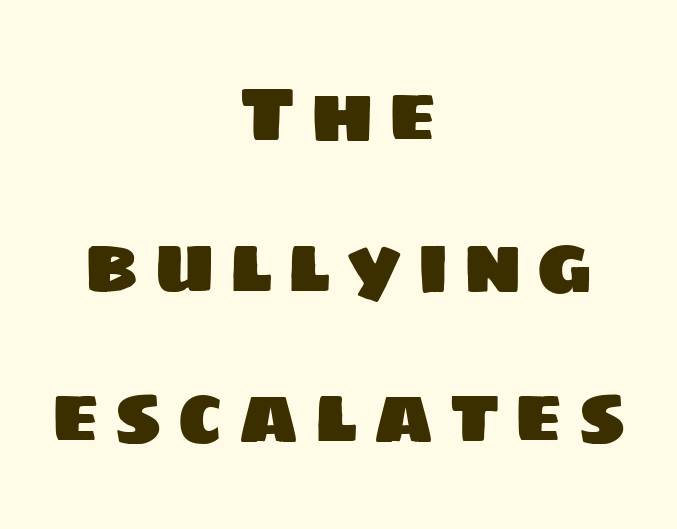
{"serif": "no", "width": "normal", "stroke_contrast": "low", "x_height": "large", "monospaced": "no", "underline": "no", "align": "center", "line_spacing": "loose", "line_spacing_ratio": 1.93, "glyph_px": 78}
